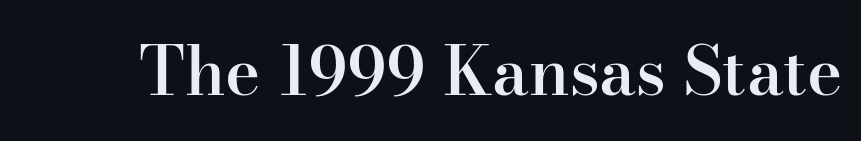
The font family rendered here belongs to the serif group. The passage shown is not underscored anywhere. Here the designer chose a conventional face with non-uniform glyph widths. Rendered with straight, roman letterforms. The letters sit at their default tracking, neither squeezed nor spread. Stems and bowls a touch heavier than normal — semibold.
